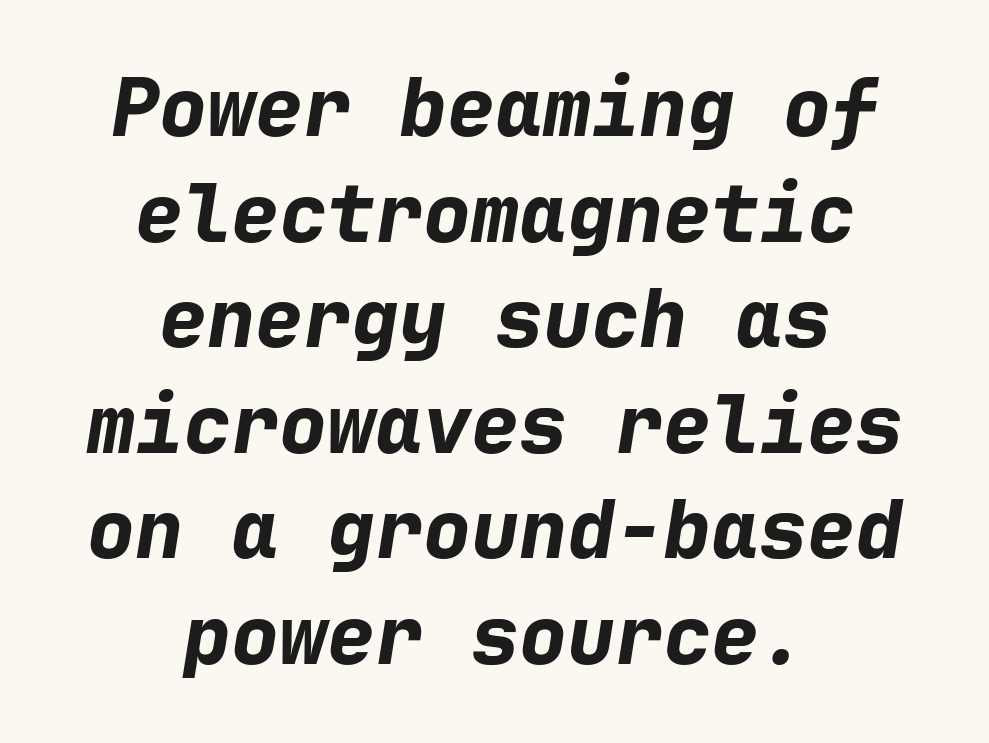
The image shows 80 px bold type, italic (leaning right), monospaced; set centered, normal line spacing (1.32x), normal letter spacing, not underlined; low stroke contrast and a medium x-height.
